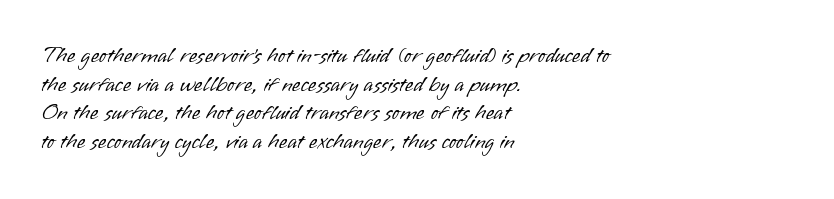
{"bold": "no", "underline": "no", "align": "left", "line_spacing": "normal", "line_spacing_ratio": 1.3, "letter_spacing": "normal", "letter_spacing_em": 0.0, "glyph_px": 22}
